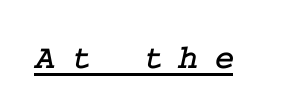
Yep, those are serifs on the letters. Glyph-to-glyph distance is far greater than everyday printed text. Emphasis is given by a line drawn under the lettering.
